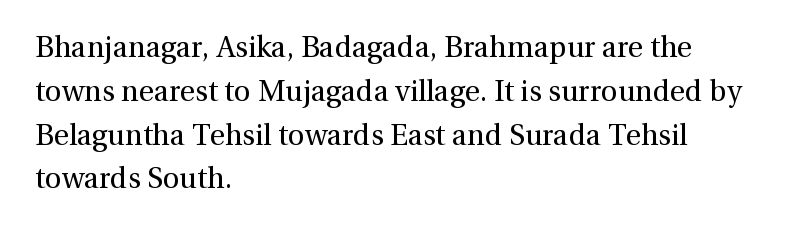
Q: Is the text bold? A: No.
Q: Is the text italic (slanted)? A: No, it is upright.
Q: Is the typeface a serif or a sans-serif typeface? A: Serif.
Q: Is the text underlined? A: No.
Q: How is the paragraph aligned? A: Left-aligned.
Q: Is the spacing between letters normal or unusually wide? A: Normal.
Q: Is the spacing between lines tight, normal or loose? A: Normal.
Q: Width (condensed, normal, or wide)? A: Normal.
Q: x-height? A: Medium.
Q: Monospaced? A: No.
